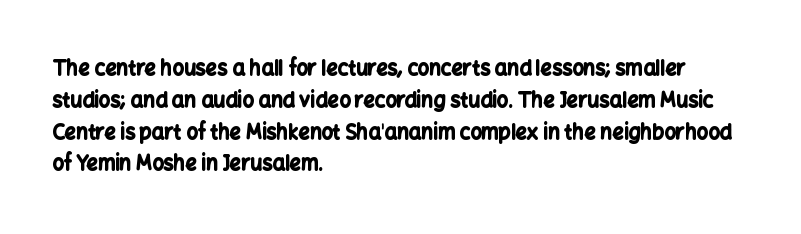
Q: Is the text bold? A: Yes.
Q: Is the text italic (slanted)? A: No, it is upright.
Q: Is the text underlined? A: No.
Q: How is the paragraph aligned? A: Left-aligned.
Q: Is the spacing between letters normal or unusually wide? A: Normal.
Q: Is the spacing between lines tight, normal or loose? A: Normal.
